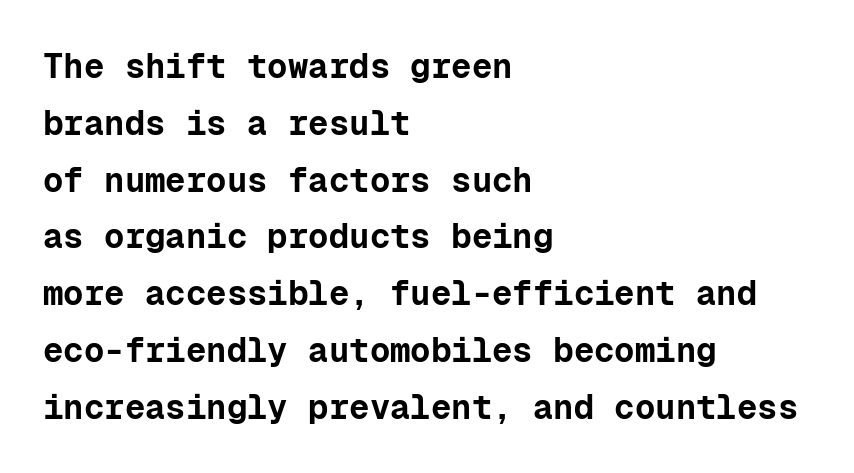
The image shows 34 px bold sans-serif type, upright, monospaced; set left-aligned, normal line spacing (1.67x), normal letter spacing, not underlined; low stroke contrast and a medium x-height.
